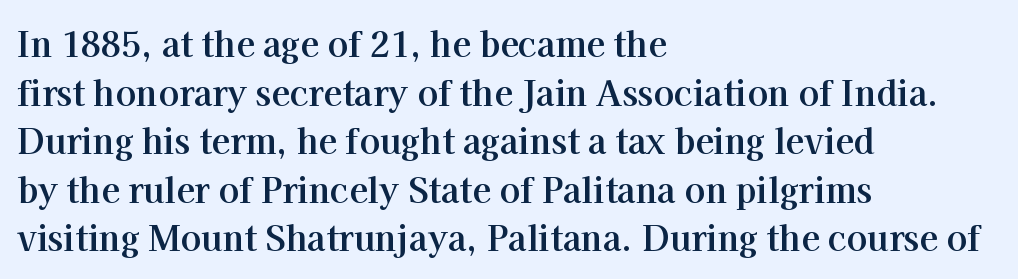
Q: Is the text bold? A: Yes.
Q: Is the text italic (slanted)? A: No, it is upright.
Q: Is the typeface a serif or a sans-serif typeface? A: Serif.
Q: Is the text underlined? A: No.
Q: How is the paragraph aligned? A: Left-aligned.
Q: Is the spacing between letters normal or unusually wide? A: Normal.
Q: Is the spacing between lines tight, normal or loose? A: Normal.
Q: Width (condensed, normal, or wide)? A: Normal.
Q: Stroke contrast? A: High.
Q: x-height? A: Medium.
Q: Monospaced? A: No.
